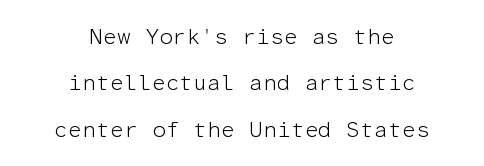
Q: Is the text bold? A: No.
Q: Is the text italic (slanted)? A: No, it is upright.
Q: Is the text underlined? A: No.
Q: How is the paragraph aligned? A: Centered.
Q: Is the spacing between letters normal or unusually wide? A: Normal.
Q: Is the spacing between lines tight, normal or loose? A: Loose.
